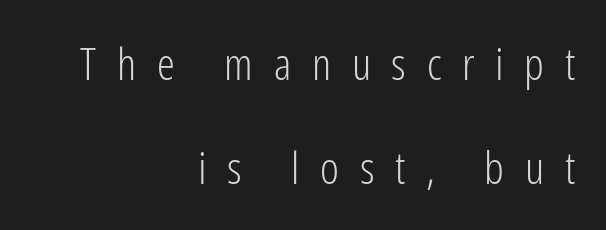
Q: Is the text bold? A: No.
Q: Is the text italic (slanted)? A: No, it is upright.
Q: Is the typeface a serif or a sans-serif typeface? A: Sans-serif.
Q: Is the text underlined? A: No.
Q: How is the paragraph aligned? A: Right-aligned.
Q: Is the spacing between letters normal or unusually wide? A: Unusually wide.
Q: Is the spacing between lines tight, normal or loose? A: Loose.
Q: Width (condensed, normal, or wide)? A: Condensed.
Q: Stroke contrast? A: Low.
Q: x-height? A: Medium.
Q: Monospaced? A: No.
